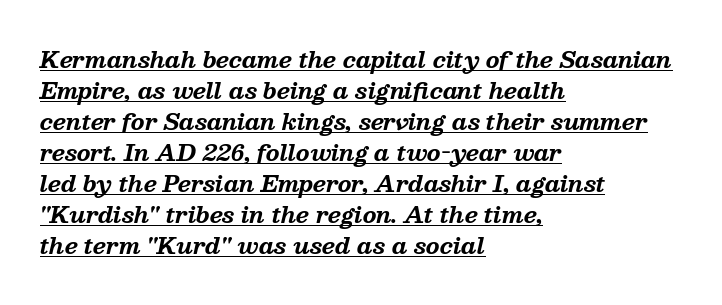
{"italic": "yes", "lean": "right", "slant_degrees": 13, "bold": "yes", "underline": "yes", "align": "left", "line_spacing": "normal", "line_spacing_ratio": 1.41, "letter_spacing": "normal", "letter_spacing_em": 0.0, "glyph_px": 22}
